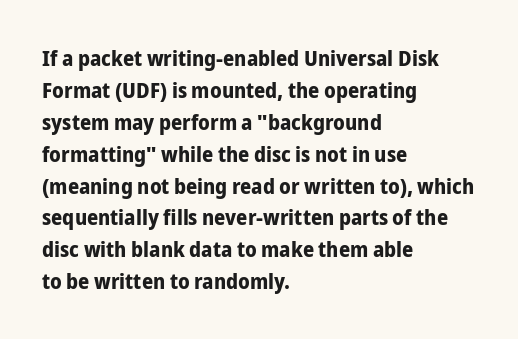
Students, observe: this is what conventionally led text looks like. Ascenders rise straight up at ninety degrees. Pretty heavy lettering here — definitely bold. The words here are not underlined.
